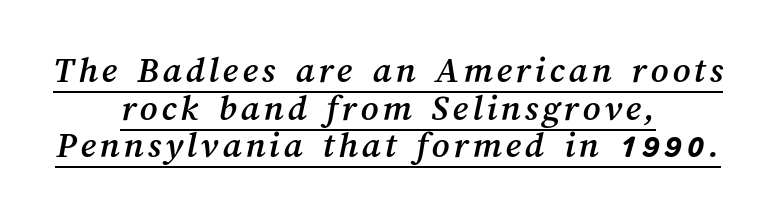
The image shows 38 px text type; set centered, tight line spacing (0.99x), underlined; medium stroke contrast and a medium x-height.
